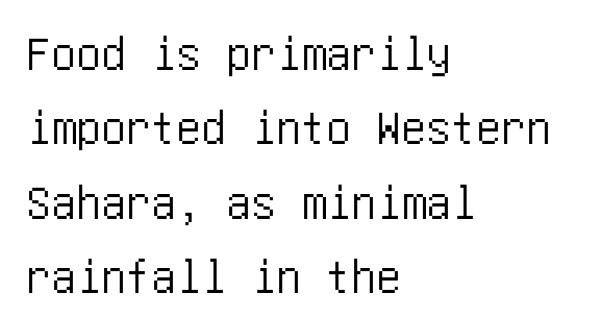
Q: Is the text italic (slanted)? A: No, it is upright.
Q: Is the typeface a serif or a sans-serif typeface? A: Sans-serif.
Q: Is the text underlined? A: No.
Q: How is the paragraph aligned? A: Left-aligned.
Q: Is the spacing between letters normal or unusually wide? A: Normal.
Q: Is the spacing between lines tight, normal or loose? A: Normal.
Q: Width (condensed, normal, or wide)? A: Condensed.
Q: Stroke contrast? A: Low.
Q: x-height? A: Large.
